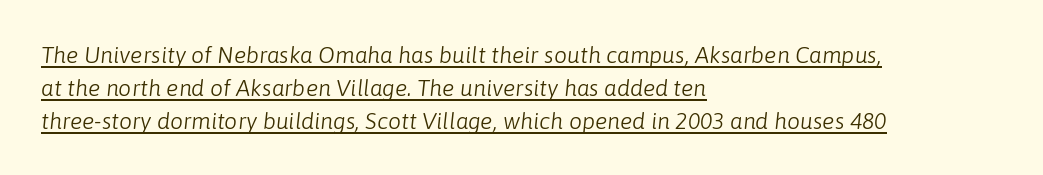
In terms of leading, this rendering sits right in the middle. Each line starts at the same left margin while the right side varies. Each word holds together tightly as a unit, with standard inter-letter gaps. Like a heading marked for emphasis, these lines bear an underscore. No heavy texture on the line: the type isn't bold.
